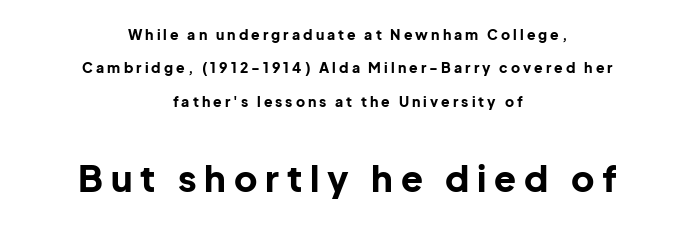
The image shows 36 px bold sans-serif type, upright; set centered, loose line spacing (2.39x), unusually wide letter spacing (+0.22 em), not underlined; the second (bottom) block is 2.57x larger; low stroke contrast and a medium x-height.
